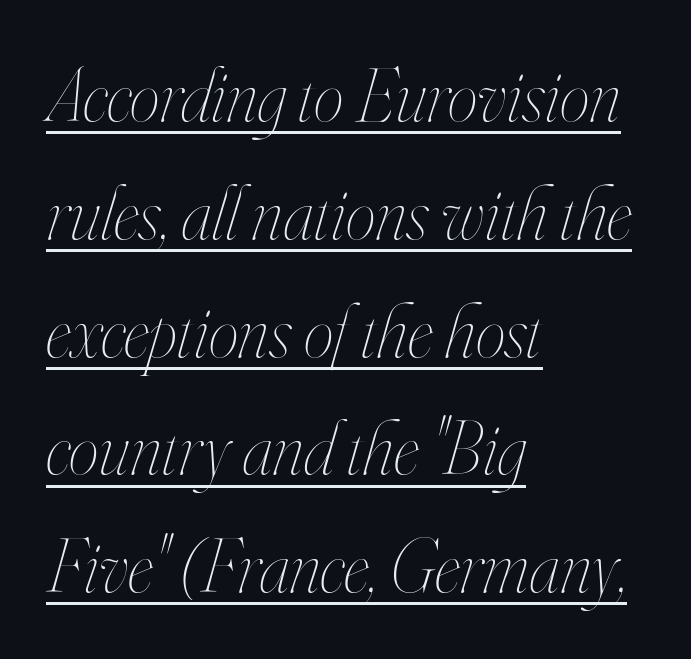
{"italic": "yes", "lean": "right", "slant_degrees": 16, "bold": "no", "weight": "thin", "width": "condensed", "stroke_contrast": "high", "x_height": "small", "monospaced": "no", "underline": "yes", "align": "left", "line_spacing": "normal", "line_spacing_ratio": 1.55, "letter_spacing": "normal", "letter_spacing_em": 0.0, "glyph_px": 76}
